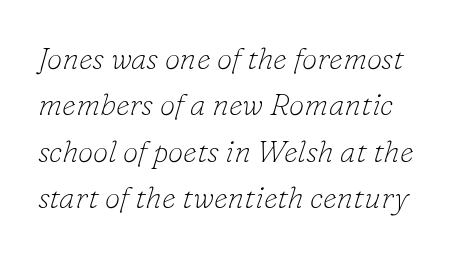
{"serif": "yes", "italic": "yes", "lean": "right", "slant_degrees": 16, "bold": "no", "weight": "thin", "width": "normal", "stroke_contrast": "low", "x_height": "small", "monospaced": "no", "underline": "no", "align": "left", "line_spacing": "normal", "line_spacing_ratio": 1.5, "letter_spacing": "normal", "letter_spacing_em": 0.0, "glyph_px": 31}
